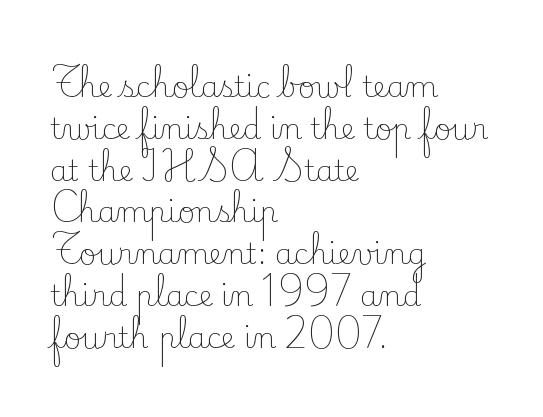
{"serif": "yes", "italic": "no", "bold": "no", "weight": "light", "width": "normal", "stroke_contrast": "low", "x_height": "small", "monospaced": "no", "underline": "no", "align": "left", "line_spacing": "normal", "line_spacing_ratio": 1.44, "letter_spacing": "normal", "letter_spacing_em": 0.0, "glyph_px": 29}
